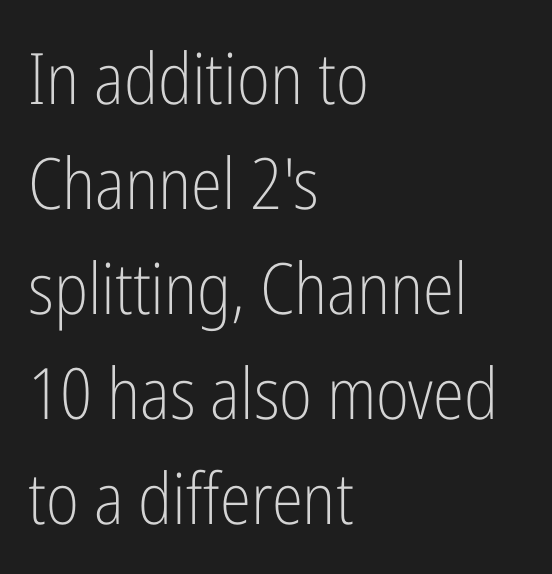
The letters advance in unequal steps, a hallmark of proportional type. Evenly set lines give the paragraph a standard silhouette. Unlike a traditional serif, this face leaves its strokes unadorned. The type sits square on the baseline with zero lean.
